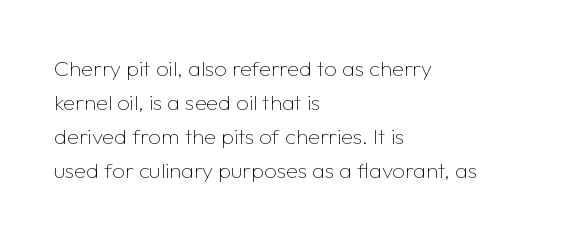
Q: Is the text bold? A: No.
Q: Is the text italic (slanted)? A: No, it is upright.
Q: Is the text underlined? A: No.
Q: How is the paragraph aligned? A: Left-aligned.
Q: Is the spacing between letters normal or unusually wide? A: Normal.
Q: Is the spacing between lines tight, normal or loose? A: Normal.
